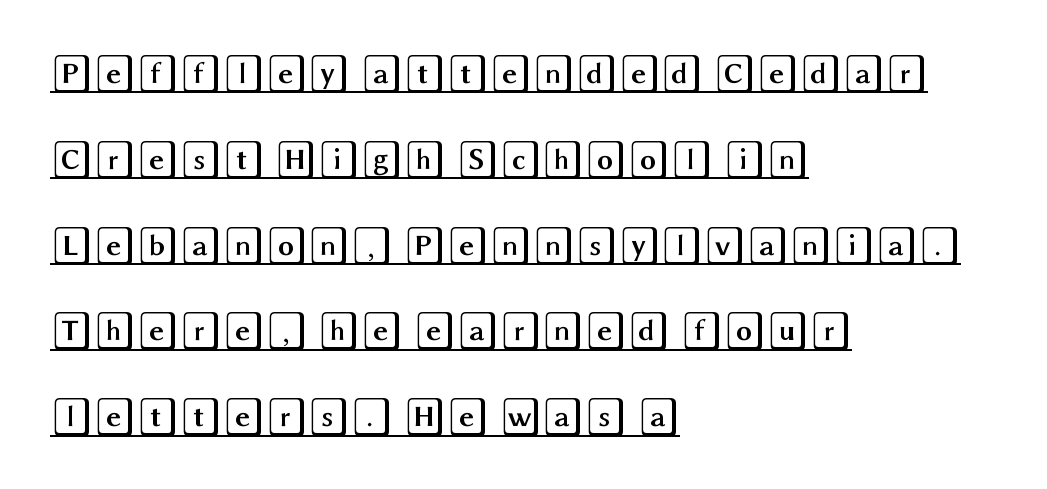
{"italic": "no", "width": "wide", "x_height": "large", "underline": "yes", "align": "left", "line_spacing": "loose", "line_spacing_ratio": 2.2, "letter_spacing": "normal", "letter_spacing_em": 0.0, "glyph_px": 39}
